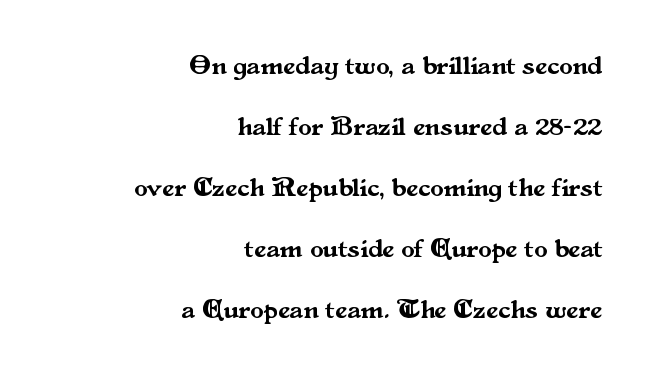
{"italic": "no", "underline": "no", "align": "right", "line_spacing": "loose", "line_spacing_ratio": 2.26, "letter_spacing": "normal", "letter_spacing_em": 0.0, "glyph_px": 27}
